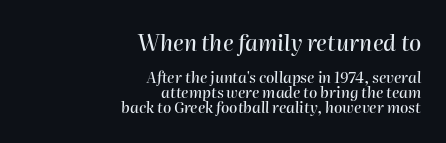
Q: Is the text italic (slanted)? A: Yes, it leans right by about 2 degrees.
Q: Is the text underlined? A: No.
Q: How is the paragraph aligned? A: Right-aligned.
Q: Is the spacing between letters normal or unusually wide? A: Normal.
Q: Is the spacing between lines tight, normal or loose? A: Tight.
Q: Which block of text is set in a larger size, the first (top) or the second (bottom)? A: The first (top) one.
